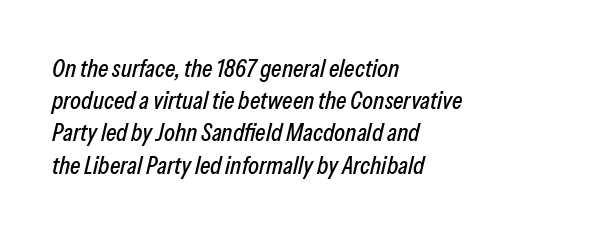
{"italic": "yes", "lean": "right", "slant_degrees": 13, "underline": "no", "align": "left", "line_spacing": "normal", "line_spacing_ratio": 1.29, "letter_spacing": "normal", "letter_spacing_em": 0.0, "glyph_px": 25}
